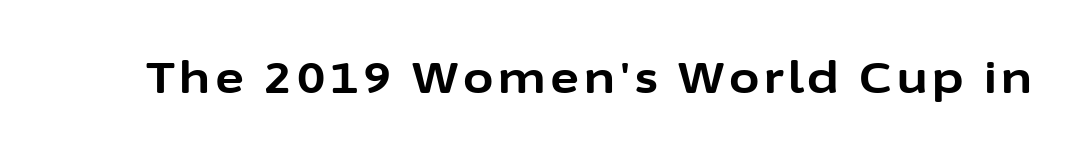
{"serif": "no", "italic": "no", "bold": "yes", "weight": "bold", "width": "normal", "stroke_contrast": "low", "x_height": "medium", "monospaced": "no", "underline": "no", "glyph_px": 44}
